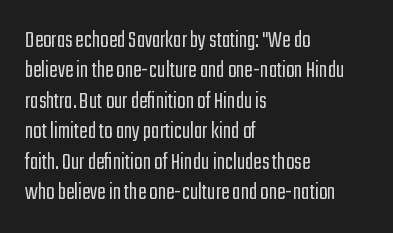
{"italic": "no", "bold": "no", "underline": "no", "align": "left", "line_spacing_ratio": 1.22, "letter_spacing": "normal", "letter_spacing_em": 0.0, "glyph_px": 25}
